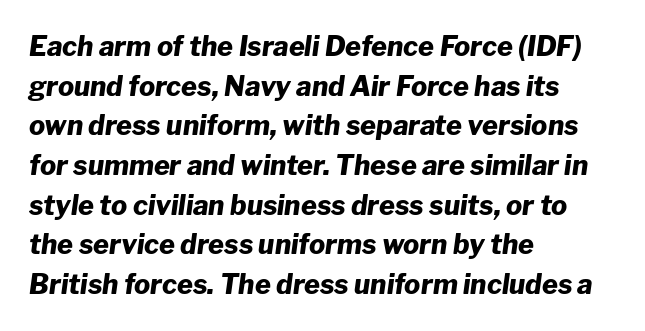
The image shows 27 px bold type, italic (leaning right); set left-aligned, normal line spacing (1.47x), normal letter spacing, not underlined.
